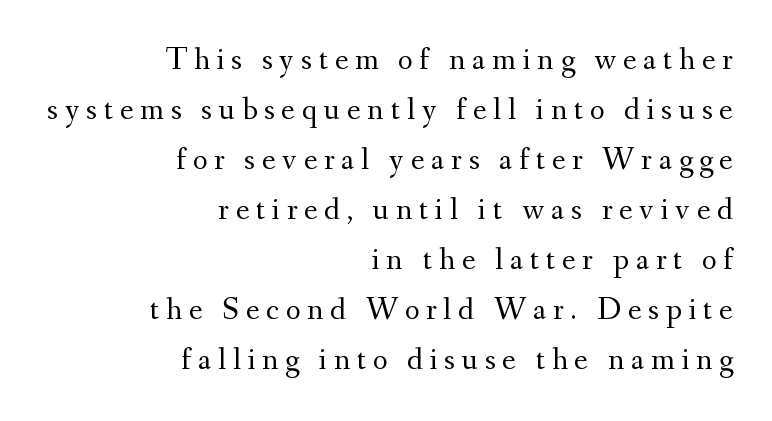
The image shows 32 px regular-weight serif type, upright; set right-aligned, normal line spacing (1.56x), unusually wide letter spacing (+0.21 em), not underlined; medium stroke contrast and a small x-height.
